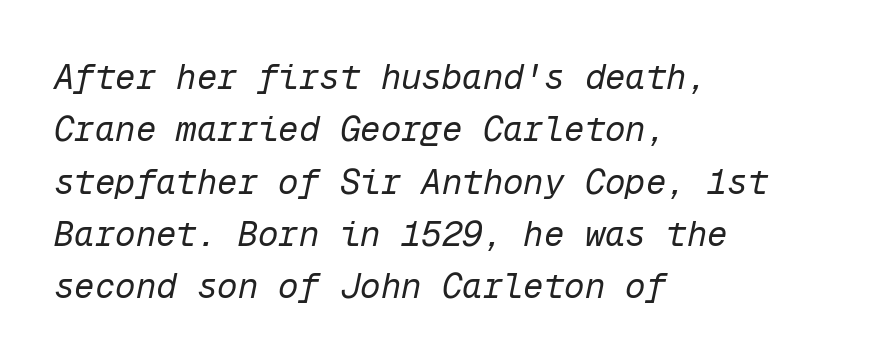
Q: Is the text bold? A: No.
Q: Is the text italic (slanted)? A: Yes, it leans right by about 12 degrees.
Q: Is the text underlined? A: No.
Q: How is the paragraph aligned? A: Left-aligned.
Q: Is the spacing between letters normal or unusually wide? A: Normal.
Q: Is the spacing between lines tight, normal or loose? A: Normal.
Q: Width (condensed, normal, or wide)? A: Normal.
Q: Stroke contrast? A: Low.
Q: x-height? A: Medium.
Q: Monospaced? A: Yes.
